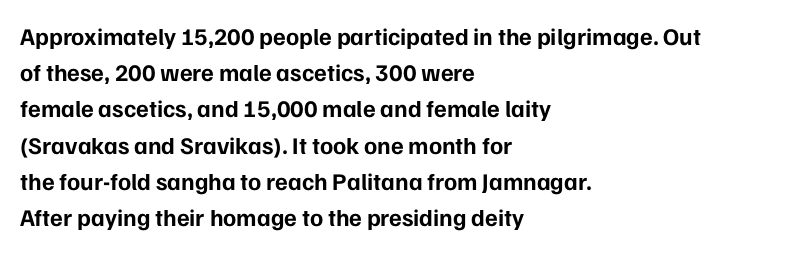
The vertical gap from one line to the next is medium. In terms of posture, this sample is upright. Look at the stroke-to-counter ratio: heavy, a bold. Clear beneath every line of the passage. Casual observation: everything's shoved over to the left. You could call the tracking neutral — neither tight nor loose.
